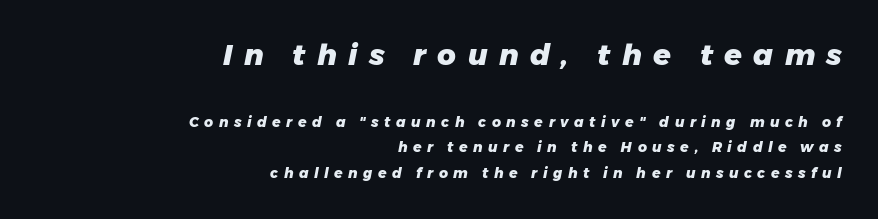
The axis of the letterforms is tilted away from vertical. Between these two stacked blocks, the higher one wins on size. The space directly below the letters is spotless. A flush-right, rag-left setting is used for this passage. The passage shown is typed in a proportional face where columns would drift. Substantial extra tracking has been applied to these lines.
